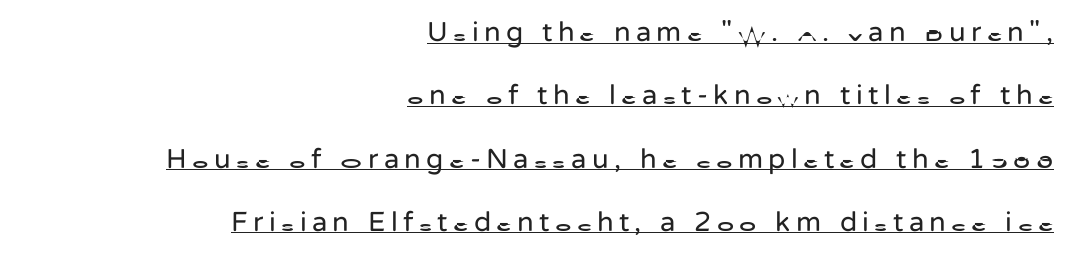
The image shows 28 px regular-weight sans-serif type, upright; set right-aligned, loose line spacing (2.26x), underlined; low stroke contrast and a medium x-height.
